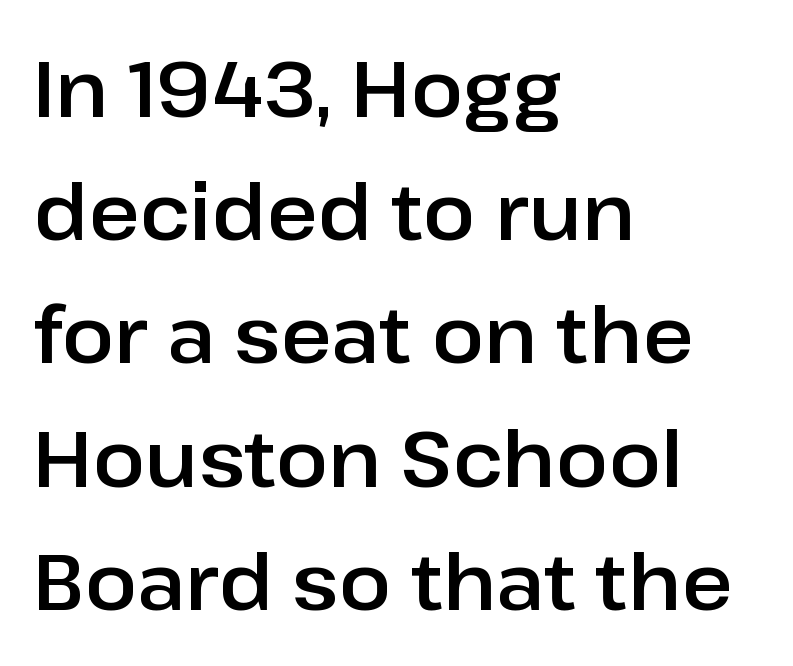
{"serif": "no", "italic": "no", "width": "normal", "stroke_contrast": "low", "x_height": "medium", "monospaced": "no", "underline": "no", "align": "left", "line_spacing": "normal", "line_spacing_ratio": 1.58, "letter_spacing": "normal", "letter_spacing_em": 0.0, "glyph_px": 78}
